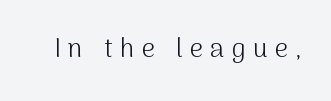
Q: Is the text bold? A: No.
Q: Is the text italic (slanted)? A: No, it is upright.
Q: Is the text underlined? A: No.
Q: Is the spacing between letters normal or unusually wide? A: Unusually wide.
